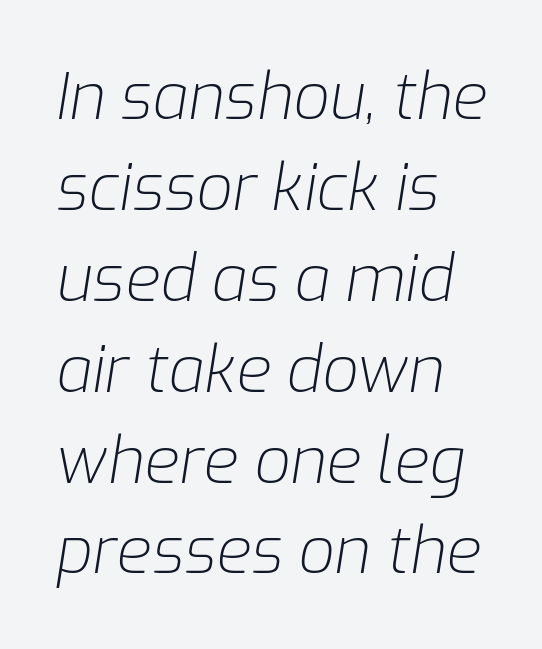
The image shows 64 px light type, italic (leaning right); set left-aligned, normal line spacing (1.42x), normal letter spacing, not underlined; low stroke contrast and a medium x-height.
